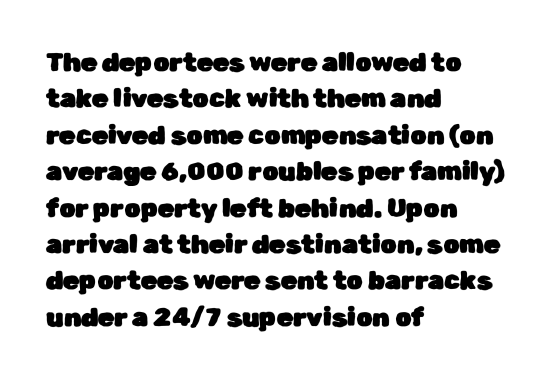
Q: Is the text italic (slanted)? A: No, it is upright.
Q: Is the text underlined? A: No.
Q: How is the paragraph aligned? A: Left-aligned.
Q: Is the spacing between letters normal or unusually wide? A: Normal.
Q: Is the spacing between lines tight, normal or loose? A: Normal.
